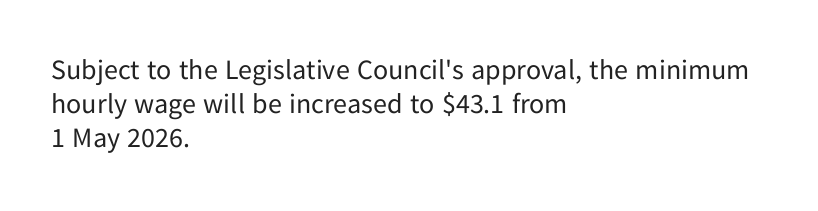
{"serif": "no", "italic": "no", "bold": "no", "weight": "regular", "width": "normal", "stroke_contrast": "low", "x_height": "medium", "monospaced": "no", "underline": "no", "align": "left", "line_spacing_ratio": 1.21, "letter_spacing": "normal", "letter_spacing_em": 0.0, "glyph_px": 28}
